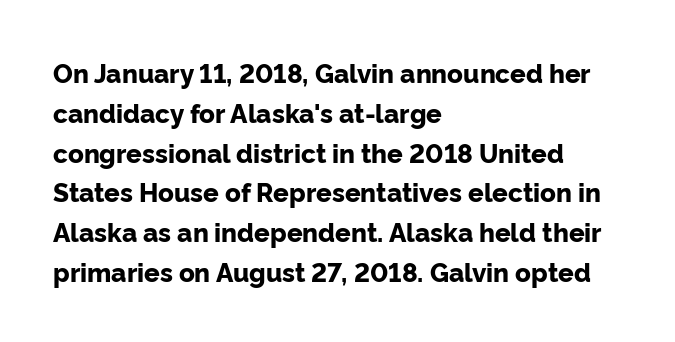
Q: Is the text bold? A: Yes.
Q: Is the text italic (slanted)? A: No, it is upright.
Q: Is the text underlined? A: No.
Q: How is the paragraph aligned? A: Left-aligned.
Q: Is the spacing between letters normal or unusually wide? A: Normal.
Q: Is the spacing between lines tight, normal or loose? A: Normal.
